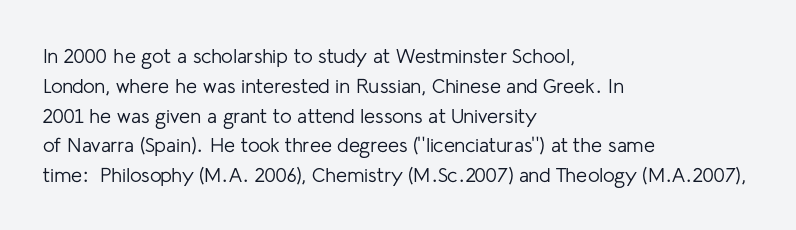
Rule under the text: the space is simply empty. Upright lettering throughout. This rendering leaves character spacing at its baseline value. If you drew a ruler down the left edge, every line would touch it. Is there much room between lines? A standard amount, neither cramped nor airy. This reads as an unemphasized weight, regular at the heaviest.
